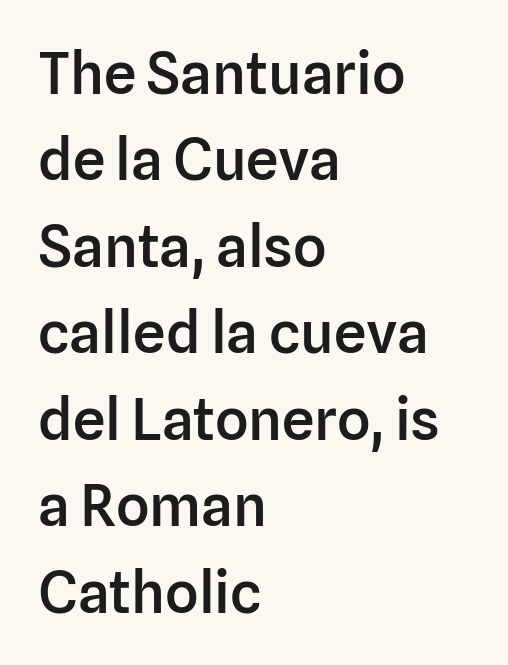
The image shows 58 px semibold sans-serif type, upright; set left-aligned, normal line spacing (1.49x), normal letter spacing, not underlined; low stroke contrast and a medium x-height.
